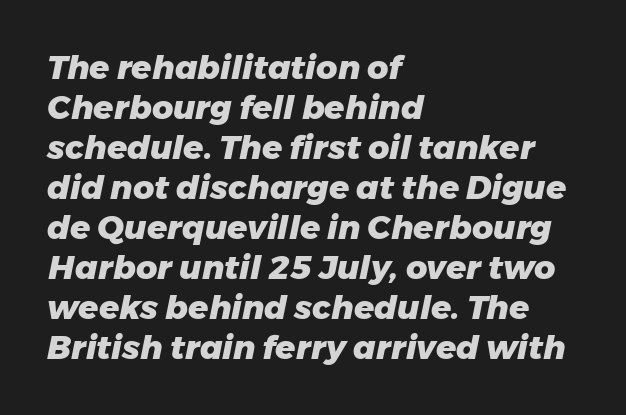
Words float on clear page, feet unadorned. Caption: standard tracking, unaltered. Notice how thick the strokes are: this is what a full bold looks like. This rendering uses left alignment, leaving the right contour irregular. The letters advance in unequal steps, a hallmark of proportional type. The rendering applies a slant to the glyphs.
